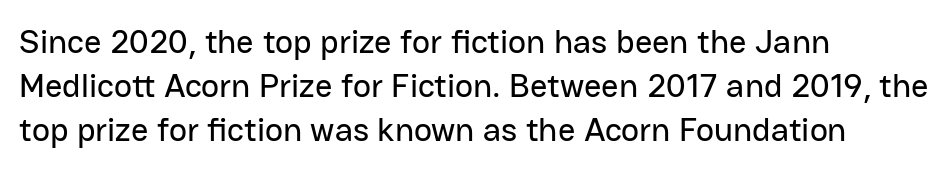
The image shows 34 px sans-serif type, upright; set left-aligned, normal line spacing (1.29x), normal letter spacing, not underlined; low stroke contrast and a medium x-height.
